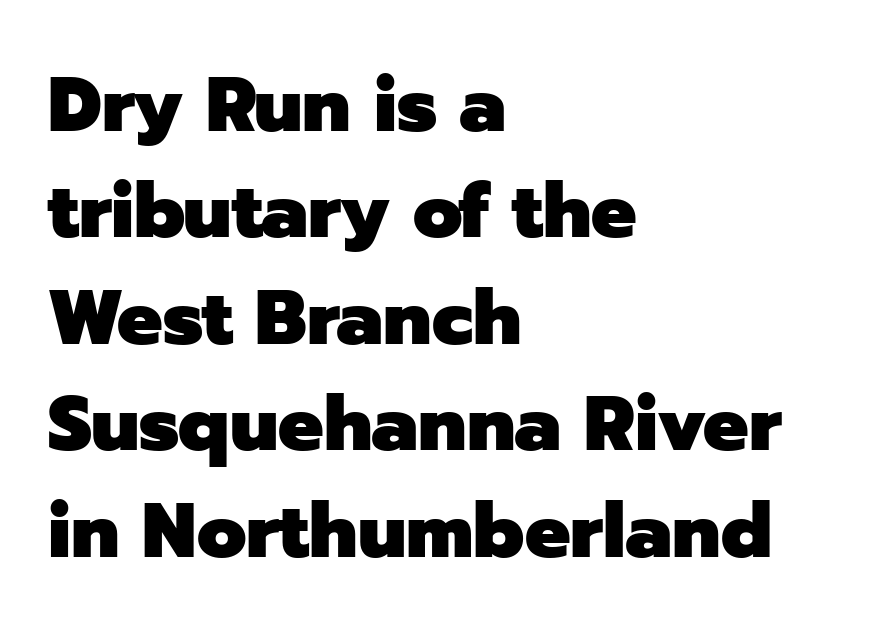
How would I describe the line gaps? Plain and ordinary. These words are printed bold, with thick strokes throughout. Bare-footed words on every line. Ascenders rise straight up at ninety degrees. Here the designer chose a conventional face with non-uniform glyph widths. Grotesque or geometric, the face here clearly has no serifs.
